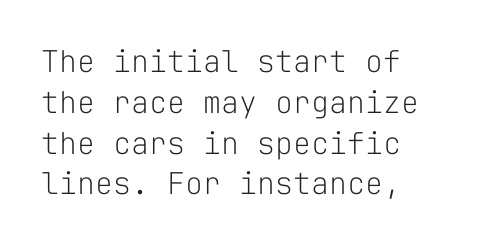
Students, note that the glyphs here touch the page at normal intervals. Looks like terminal output: every glyph gets an equal slot. Vertical stems look standard width or narrower in stroke. These lines sit exactly where default settings would place them.
